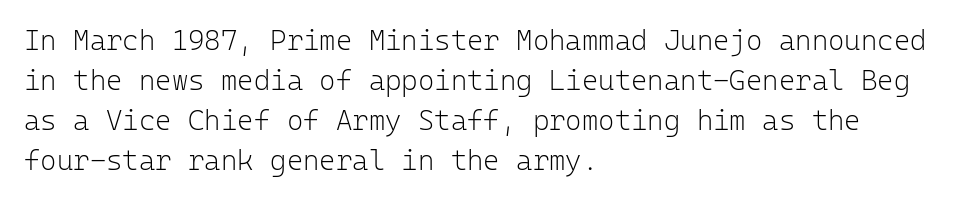
The letters march in equal steps, a hallmark of fixed-pitch type. Underlining? Definitely not there. Tall strokes in this sample are plumb rather than angled. In terms of leading, this rendering sits right in the middle. How are the letters spaced? Ordinarily, with no added tracking.
